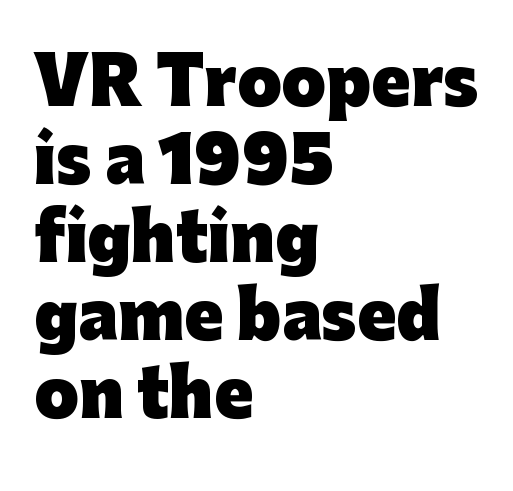
{"serif": "no", "italic": "no", "bold": "yes", "weight": "heavy", "width": "normal", "stroke_contrast": "low", "x_height": "medium", "monospaced": "no", "underline": "no", "align": "left", "line_spacing_ratio": 1.22, "letter_spacing": "normal", "letter_spacing_em": 0.0, "glyph_px": 64}
